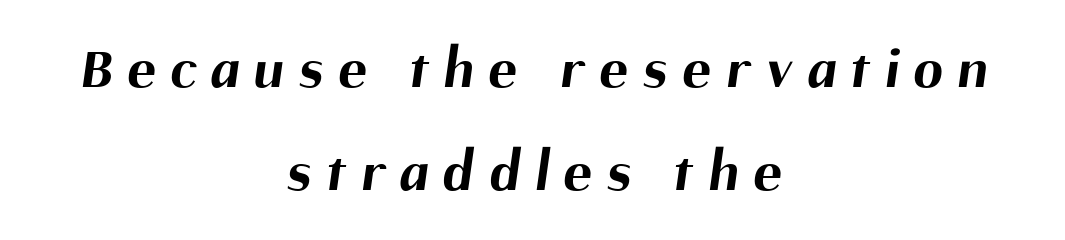
The image shows 59 px bold sans-serif type; set centered, line spacing 1.74x, unusually wide letter spacing (+0.26 em), not underlined; medium stroke contrast and a medium x-height.
